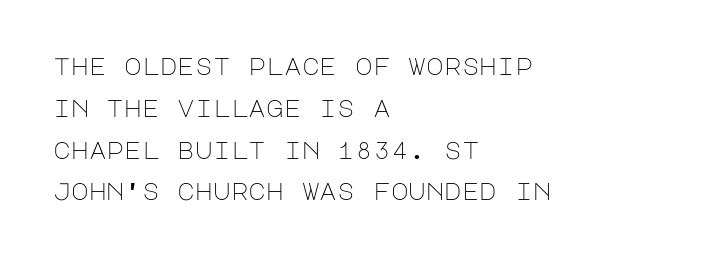
The image shows 24 px text type, upright; set left-aligned, line spacing 1.74x, normal letter spacing, not underlined.
